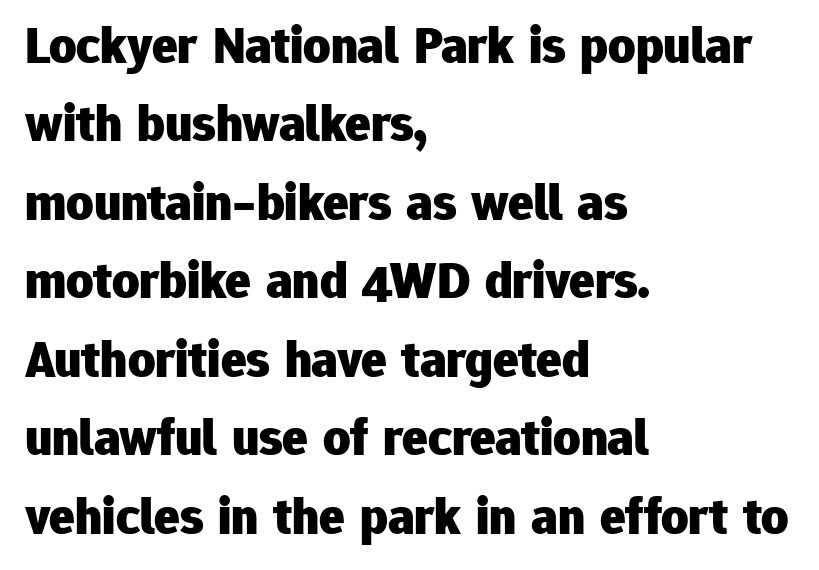
{"serif": "no", "italic": "no", "bold": "yes", "weight": "heavy", "width": "normal", "stroke_contrast": "low", "x_height": "medium", "monospaced": "no", "underline": "no", "align": "left", "line_spacing": "normal", "line_spacing_ratio": 1.48, "letter_spacing": "normal", "letter_spacing_em": 0.0, "glyph_px": 53}
